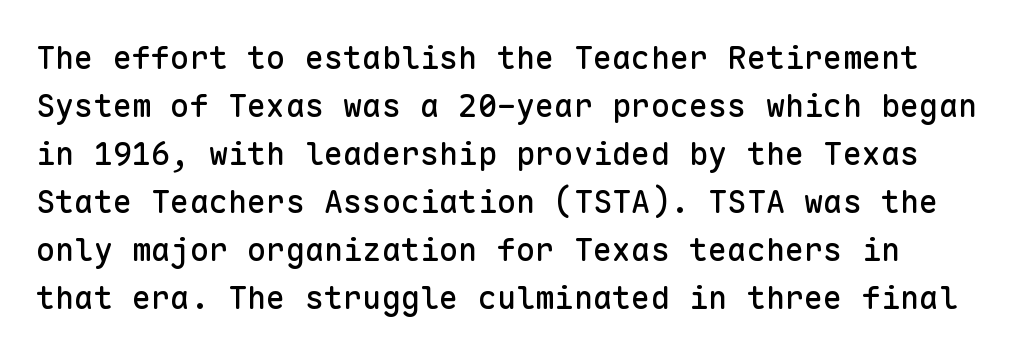
{"serif": "no", "italic": "no", "width": "normal", "stroke_contrast": "low", "x_height": "medium", "monospaced": "yes", "underline": "no", "line_spacing": "normal", "line_spacing_ratio": 1.5, "letter_spacing": "normal", "letter_spacing_em": 0.0, "glyph_px": 32}
